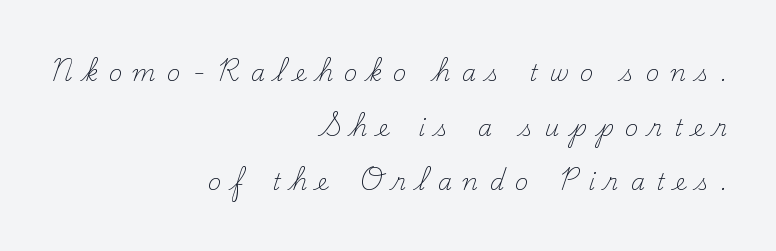
Q: Is the text bold? A: No.
Q: Is the text italic (slanted)? A: Yes.
Q: Is the text underlined? A: No.
Q: How is the paragraph aligned? A: Right-aligned.
Q: Is the spacing between letters normal or unusually wide? A: Unusually wide.
Q: Is the spacing between lines tight, normal or loose? A: Loose.
